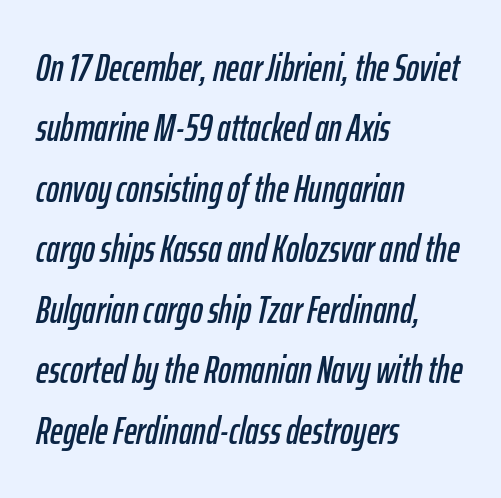
{"italic": "yes", "lean": "right", "slant_degrees": 12, "width": "condensed", "stroke_contrast": "low", "x_height": "medium", "monospaced": "no", "underline": "no", "align": "left", "line_spacing": "normal", "line_spacing_ratio": 1.55, "letter_spacing": "normal", "letter_spacing_em": 0.0, "glyph_px": 39}
